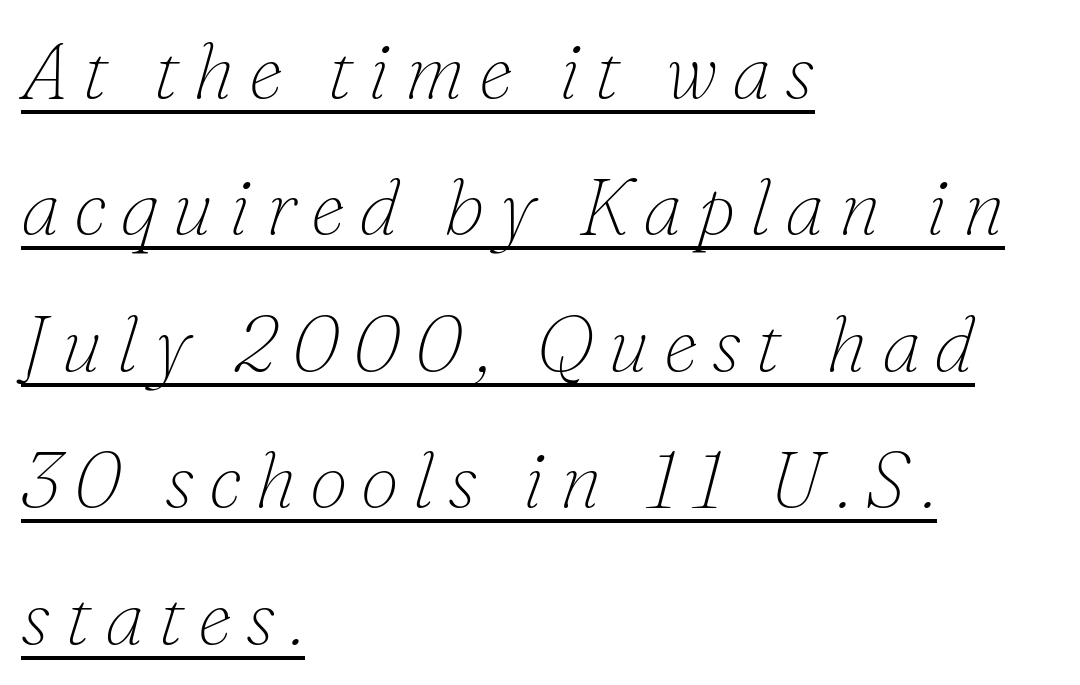
The strokes carry an ordinary text weight at most. Little horizontal feet cap the strokes, marking this as serif type. Caption: lettering with a line underneath. The whole block is typeset with a tilt.
